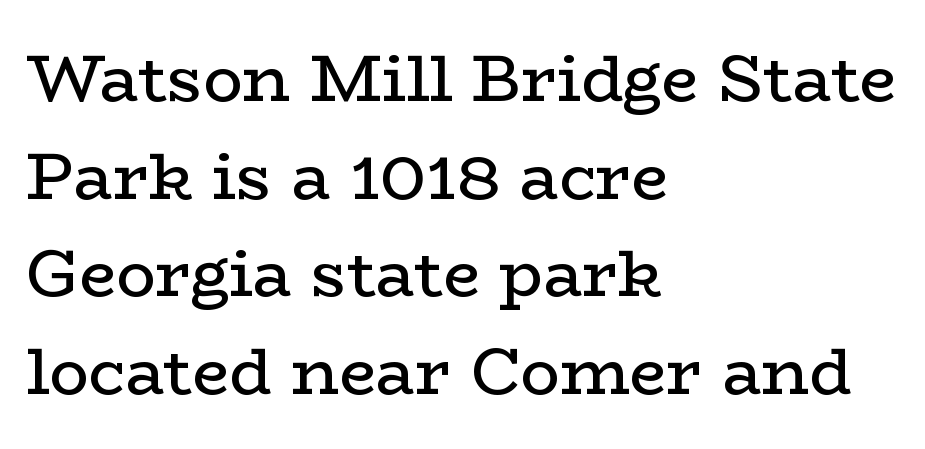
Tall strokes in this sample are plumb rather than angled. Weight: in the light-to-regular range. Lines of text with bare space underneath. Classification — serif.
